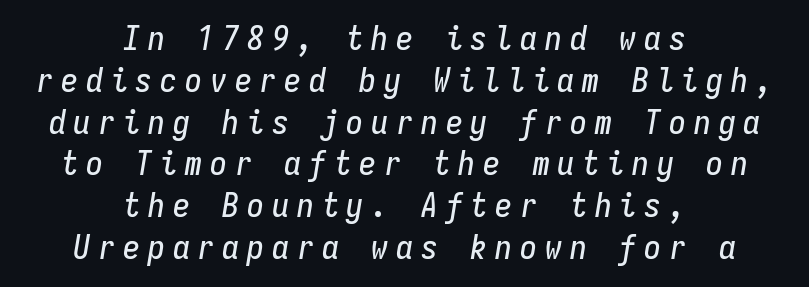
Anything drawn beneath the words? Only blank space. This rendering widens character spacing well past its baseline value. Rendered with sloped, italic letterforms. Leftover space on each line is divided equally before and after the words.
